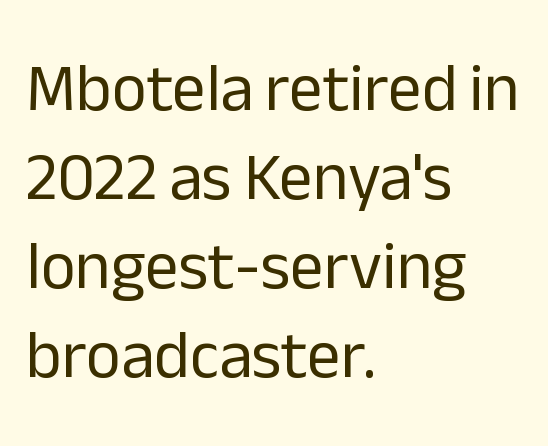
Is this a fixed-width face? No — the glyphs have proportional, varying widths. Inter-character spacing is left at the font's built-in metrics. Typeset ragged right — the left edge is the straight one. Compared with typical paragraphs, the rows here are spaced about the same.
